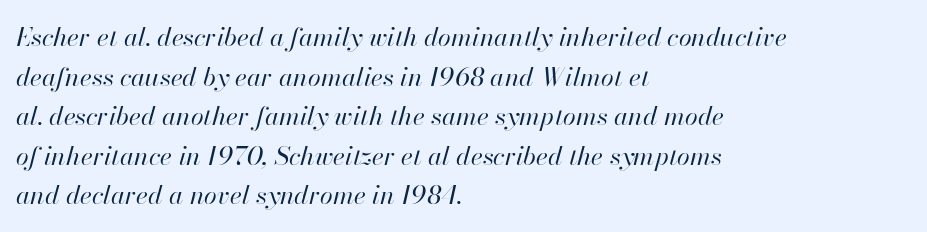
Q: Is the text bold? A: No.
Q: Is the text italic (slanted)? A: Yes, it leans right by about 13 degrees.
Q: Is the text underlined? A: No.
Q: How is the paragraph aligned? A: Left-aligned.
Q: Is the spacing between letters normal or unusually wide? A: Normal.
Q: Is the spacing between lines tight, normal or loose? A: Normal.
